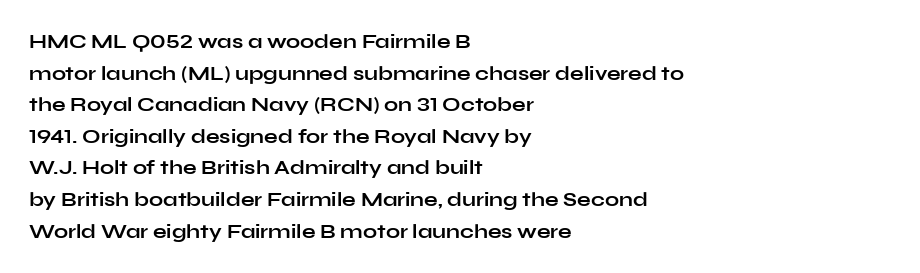
The image shows 20 px bold type, upright; set left-aligned, normal line spacing (1.58x), normal letter spacing, not underlined.
